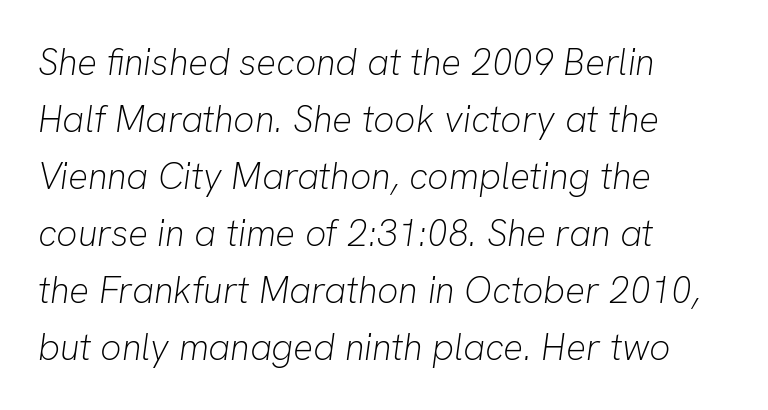
Designer's note — italics engaged. Line beginnings align vertically; line endings do not. The lines sit at an ordinary, default distance from one another. Is the type heavy? It reads as light-to-regular instead. Students, note that the glyphs here touch the page at normal intervals.
